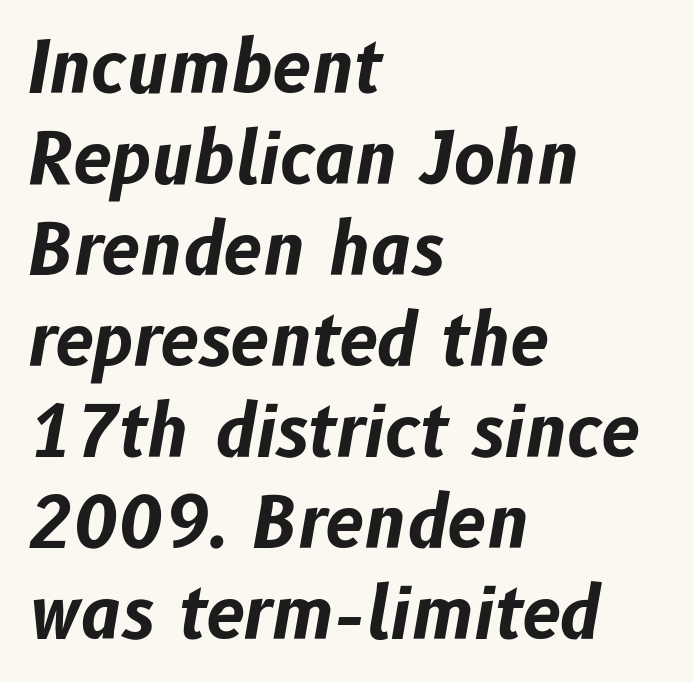
The paragraph shown leans on its left margin. Students, note that the glyphs here touch the page at normal intervals. The line-height multiplier appears to be the usual default. Characters are canted at an angle relative to the baseline's perpendicular. You could not count columns in this text — the font is proportionally spaced. The words here are not underlined.
